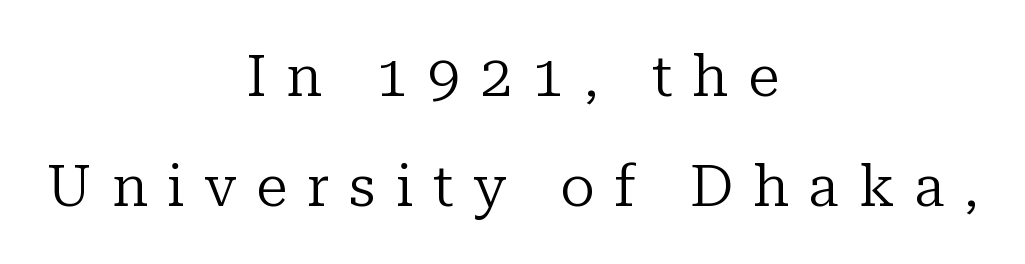
The image shows 57 px regular-weight serif type, upright; set centered, loose line spacing (1.93x), unusually wide letter spacing (+0.35 em), not underlined; low stroke contrast and a medium x-height.
